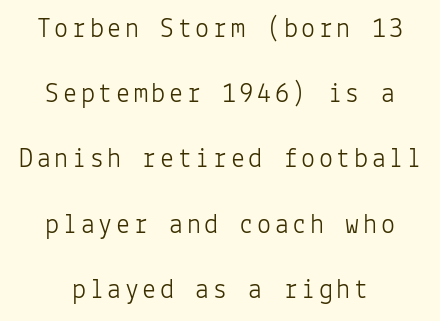
Q: Is the text bold? A: No.
Q: Is the text italic (slanted)? A: No, it is upright.
Q: Is the typeface a serif or a sans-serif typeface? A: Sans-serif.
Q: Is the text underlined? A: No.
Q: How is the paragraph aligned? A: Centered.
Q: Is the spacing between lines tight, normal or loose? A: Loose.
Q: Width (condensed, normal, or wide)? A: Normal.
Q: Stroke contrast? A: Low.
Q: x-height? A: Medium.
Q: Monospaced? A: Yes.
